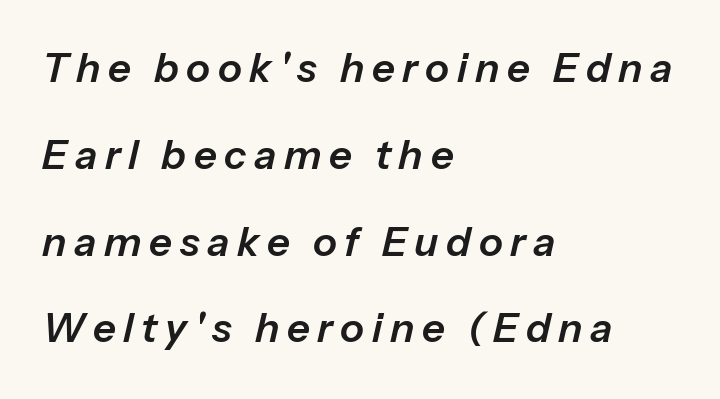
{"italic": "yes", "lean": "right", "slant_degrees": 13, "width": "normal", "stroke_contrast": "low", "x_height": "medium", "monospaced": "no", "underline": "no", "align": "left", "line_spacing": "loose", "line_spacing_ratio": 2.17, "glyph_px": 40}
